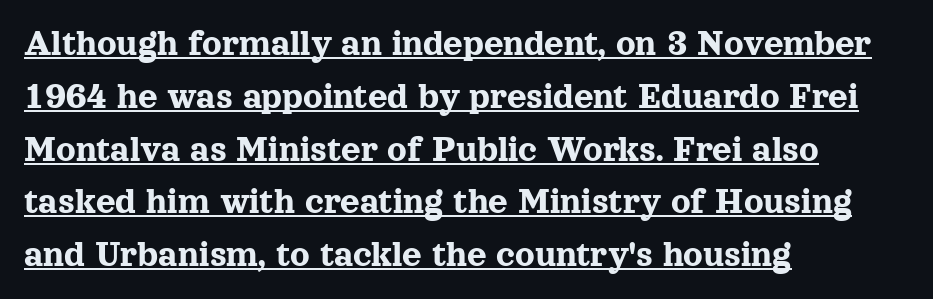
{"serif": "yes", "italic": "no", "width": "normal", "x_height": "medium", "monospaced": "no", "underline": "yes", "align": "left", "line_spacing": "normal", "line_spacing_ratio": 1.39, "letter_spacing": "normal", "letter_spacing_em": 0.0, "glyph_px": 38}
